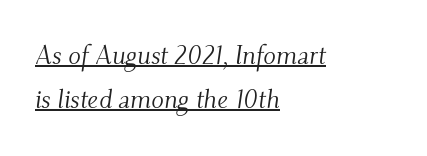
{"italic": "yes", "lean": "right", "slant_degrees": 9, "bold": "no", "underline": "yes", "align": "left", "line_spacing": "normal", "line_spacing_ratio": 1.68, "letter_spacing": "normal", "letter_spacing_em": 0.0, "glyph_px": 26}
